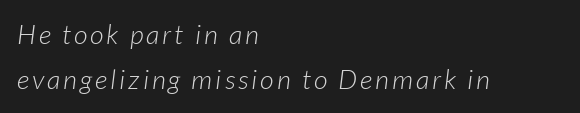
Q: Is the text bold? A: No.
Q: Is the text italic (slanted)? A: Yes, it leans right by about 7 degrees.
Q: Is the text underlined? A: No.
Q: How is the paragraph aligned? A: Left-aligned.
Q: Is the spacing between lines tight, normal or loose? A: Normal.
